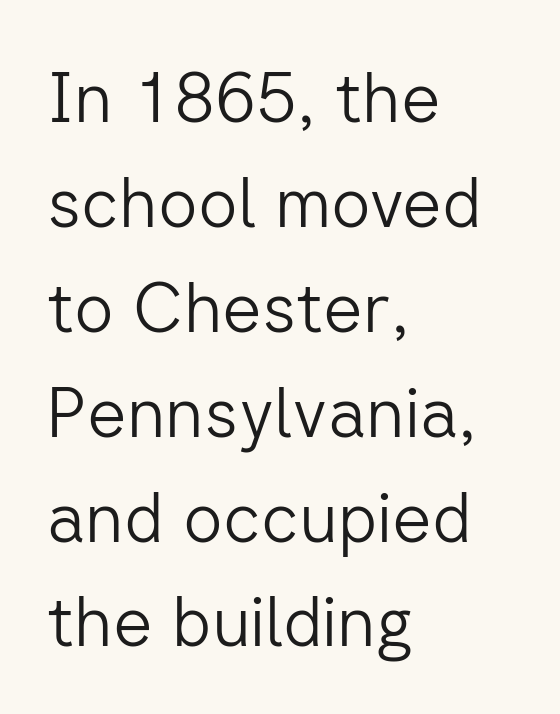
Q: Is the text bold? A: No.
Q: Is the text italic (slanted)? A: No, it is upright.
Q: Is the typeface a serif or a sans-serif typeface? A: Sans-serif.
Q: Is the text underlined? A: No.
Q: How is the paragraph aligned? A: Left-aligned.
Q: Is the spacing between letters normal or unusually wide? A: Normal.
Q: Is the spacing between lines tight, normal or loose? A: Normal.
Q: Width (condensed, normal, or wide)? A: Normal.
Q: Stroke contrast? A: Low.
Q: x-height? A: Medium.
Q: Monospaced? A: No.
